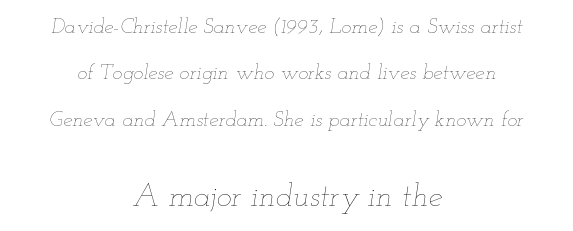
Q: Is the text bold? A: No.
Q: Is the text italic (slanted)? A: Yes, it leans right by about 12 degrees.
Q: Is the text underlined? A: No.
Q: How is the paragraph aligned? A: Centered.
Q: Is the spacing between letters normal or unusually wide? A: Normal.
Q: Is the spacing between lines tight, normal or loose? A: Loose.
Q: Which block of text is set in a larger size, the first (top) or the second (bottom)? A: The second (bottom) one.
Q: Width (condensed, normal, or wide)? A: Wide.
Q: Stroke contrast? A: Low.
Q: x-height? A: Small.
Q: Monospaced? A: No.
